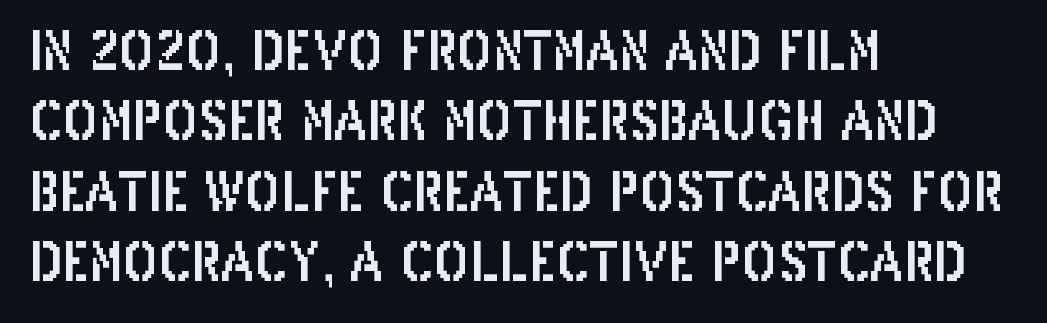
Q: Is the text italic (slanted)? A: No, it is upright.
Q: Is the typeface a serif or a sans-serif typeface? A: Sans-serif.
Q: Is the text underlined? A: No.
Q: How is the paragraph aligned? A: Left-aligned.
Q: Is the spacing between letters normal or unusually wide? A: Normal.
Q: Is the spacing between lines tight, normal or loose? A: Normal.
Q: Width (condensed, normal, or wide)? A: Condensed.
Q: Stroke contrast? A: Low.
Q: x-height? A: Large.
Q: Monospaced? A: No.
